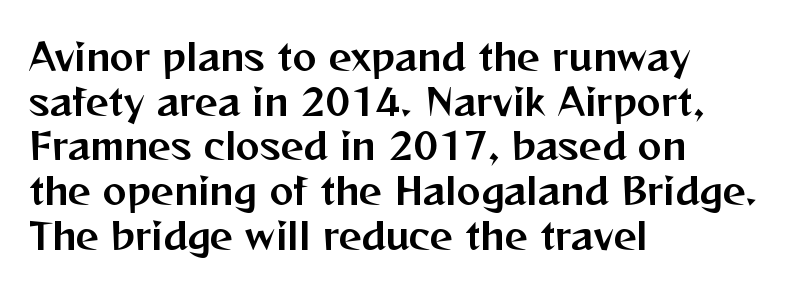
The line texture is even and compact thanks to regular tracking. Unlike italic type, these characters show no tilt at all. All the whitespace from short lines collects on the right. The letters advance in unequal steps, a hallmark of proportional type. What kind of face is this? One without serifs — a sans. The words here are not underlined.
